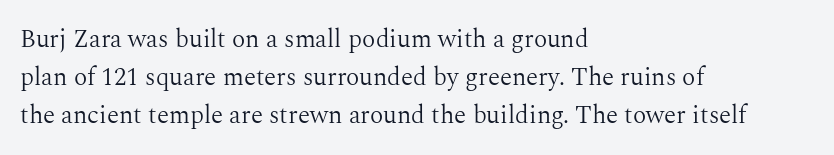
The image shows 25 px text type, upright; set left-aligned, normal line spacing (1.52x), normal letter spacing, not underlined.
